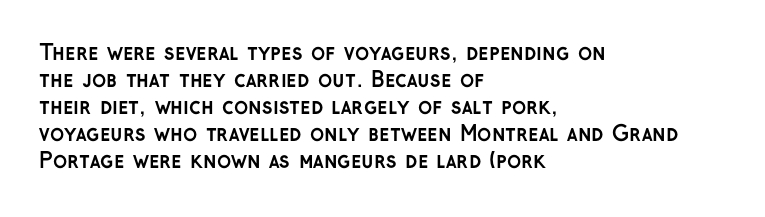
The image shows 21 px bold type, upright; set left-aligned, normal line spacing (1.29x), normal letter spacing, not underlined.
